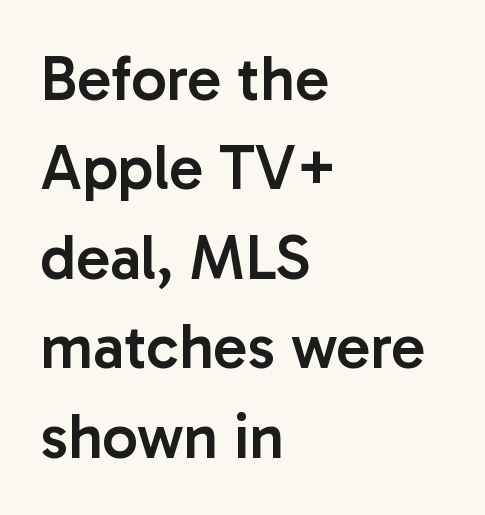
The image shows 63 px semibold sans-serif type, upright; set left-aligned, normal line spacing (1.42x), normal letter spacing, not underlined; low stroke contrast and a medium x-height.
